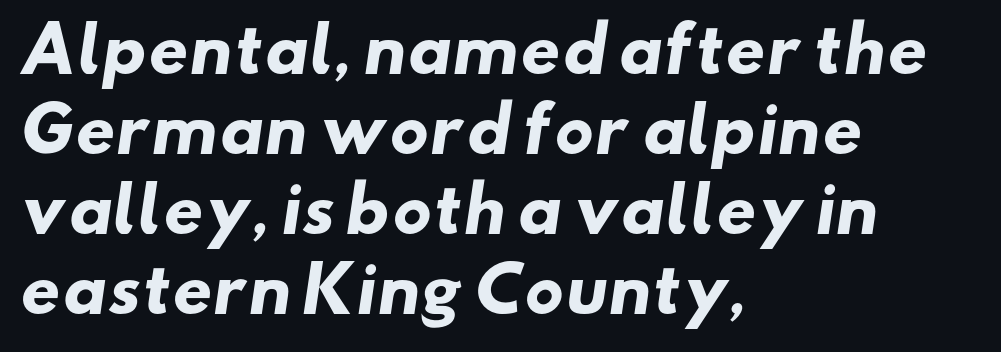
Q: Is the text bold? A: Yes.
Q: Is the typeface a serif or a sans-serif typeface? A: Sans-serif.
Q: Is the text underlined? A: No.
Q: How is the paragraph aligned? A: Left-aligned.
Q: Is the spacing between letters normal or unusually wide? A: Normal.
Q: Is the spacing between lines tight, normal or loose? A: Normal.
Q: Width (condensed, normal, or wide)? A: Wide.
Q: Stroke contrast? A: Low.
Q: x-height? A: Small.
Q: Monospaced? A: No.
